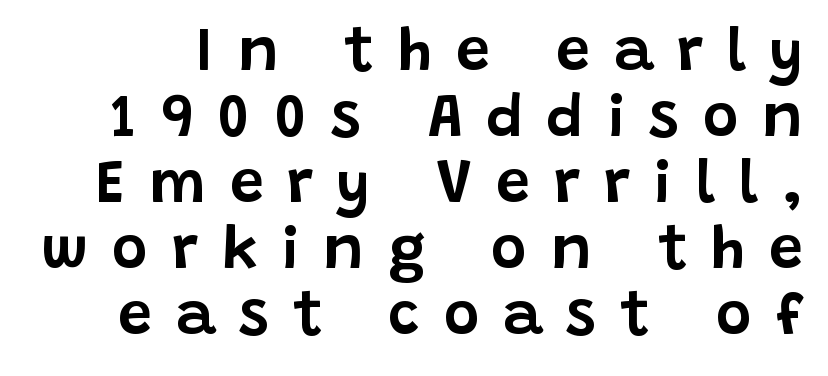
Words appear elongated and porous because spacing is wide. This sample has the flowing, uneven cadence of proportional lettering. The lettering holds an erect, upright posture throughout. Does the type have serifs? No, each stem ends abruptly.
